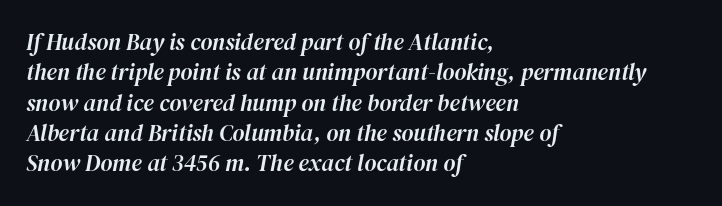
{"italic": "yes", "lean": "right", "slant_degrees": 12, "underline": "no", "align": "left", "line_spacing": "normal", "line_spacing_ratio": 1.32, "letter_spacing": "normal", "letter_spacing_em": 0.0, "glyph_px": 23}
